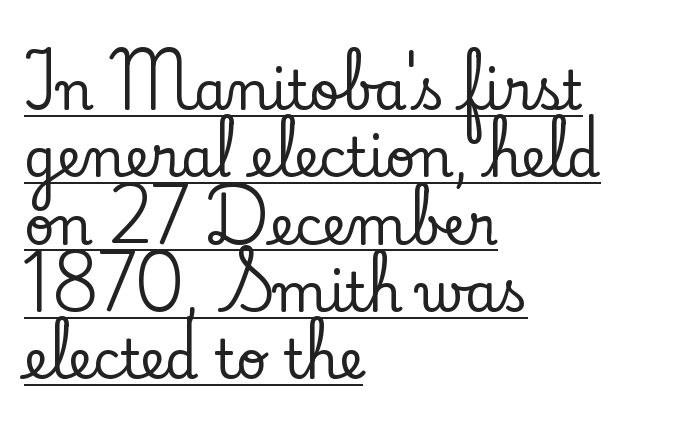
{"serif": "yes", "italic": "no", "width": "normal", "stroke_contrast": "low", "x_height": "small", "monospaced": "no", "underline": "yes", "align": "left", "line_spacing": "normal", "line_spacing_ratio": 1.27, "letter_spacing": "normal", "letter_spacing_em": 0.0, "glyph_px": 53}
